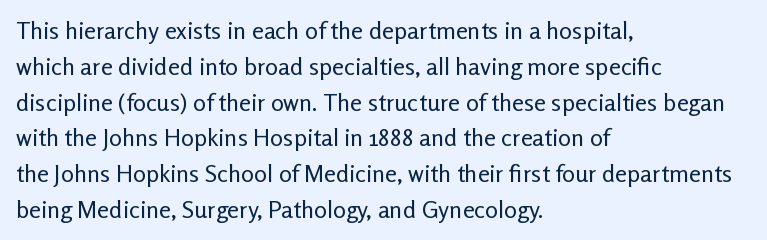
{"italic": "no", "bold": "no", "underline": "no", "align": "left", "line_spacing": "normal", "line_spacing_ratio": 1.49, "letter_spacing": "normal", "letter_spacing_em": 0.0, "glyph_px": 24}
